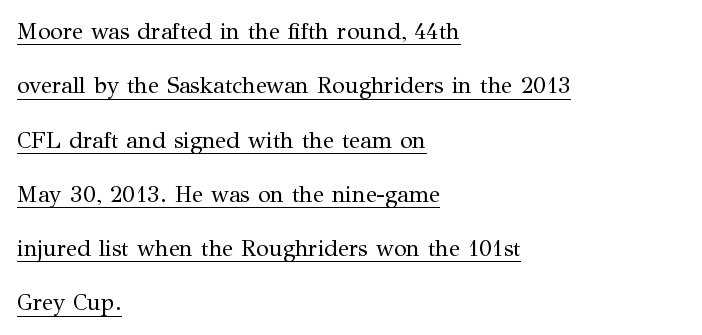
The image shows 23 px text type, upright; set left-aligned, loose line spacing (2.36x), normal letter spacing, underlined.
